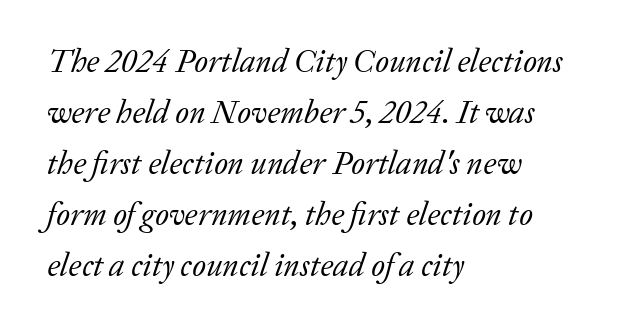
The image shows 32 px regular-weight serif type, italic (leaning right); set left-aligned, normal line spacing (1.59x), normal letter spacing, not underlined; low stroke contrast and a medium x-height.
